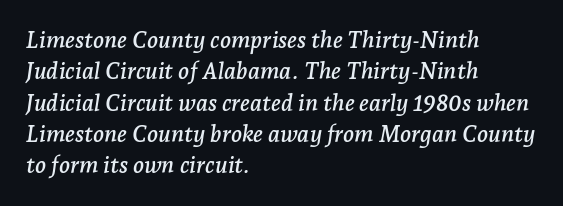
The image shows 23 px text type, italic (leaning right); set left-aligned, normal line spacing (1.36x), normal letter spacing, not underlined.
